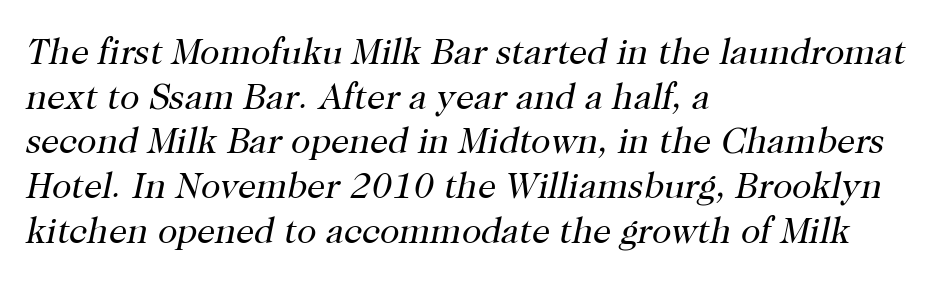
The image shows 36 px regular-weight serif type, italic (leaning right); set left-aligned, line spacing 1.24x, normal letter spacing, not underlined; high stroke contrast and a medium x-height.
